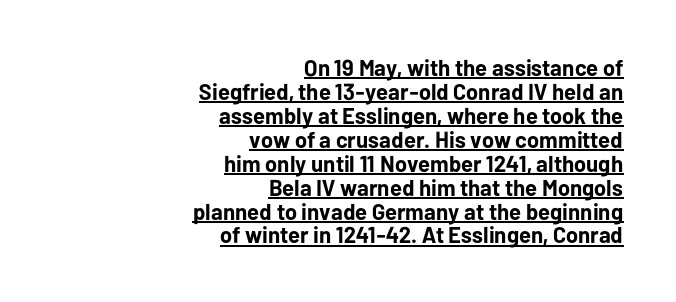
{"italic": "no", "bold": "yes", "underline": "yes", "align": "right", "line_spacing": "tight", "line_spacing_ratio": 1.04, "letter_spacing": "normal", "letter_spacing_em": 0.0, "glyph_px": 23}
